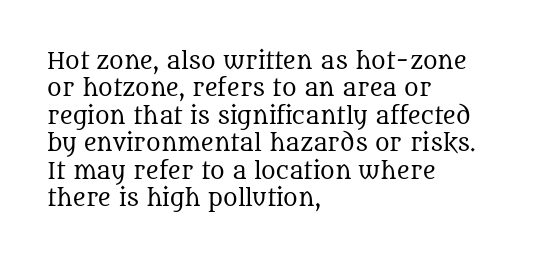
{"italic": "no", "bold": "no", "underline": "no", "align": "left", "line_spacing": "normal", "line_spacing_ratio": 1.25, "letter_spacing": "normal", "letter_spacing_em": 0.0, "glyph_px": 22}
